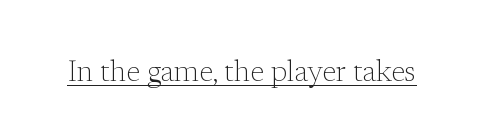
Q: Is the text bold? A: No.
Q: Is the text italic (slanted)? A: No, it is upright.
Q: Is the typeface a serif or a sans-serif typeface? A: Serif.
Q: Is the text underlined? A: Yes.
Q: Is the spacing between letters normal or unusually wide? A: Normal.
Q: Width (condensed, normal, or wide)? A: Normal.
Q: Stroke contrast? A: Low.
Q: x-height? A: Medium.
Q: Monospaced? A: No.
